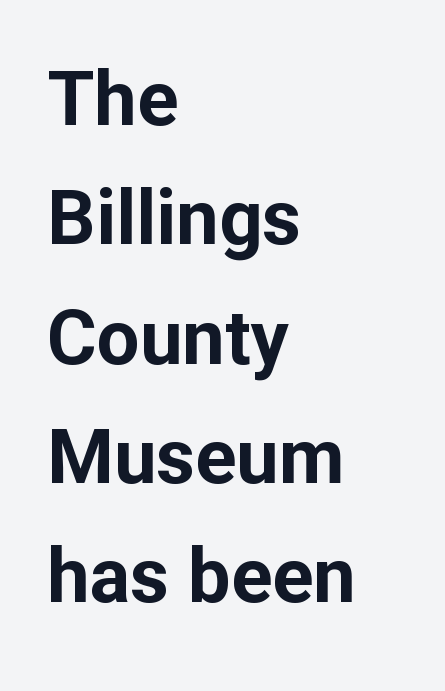
The image shows 76 px bold sans-serif type, upright; set left-aligned, normal line spacing (1.57x), normal letter spacing, not underlined; low stroke contrast and a medium x-height.
